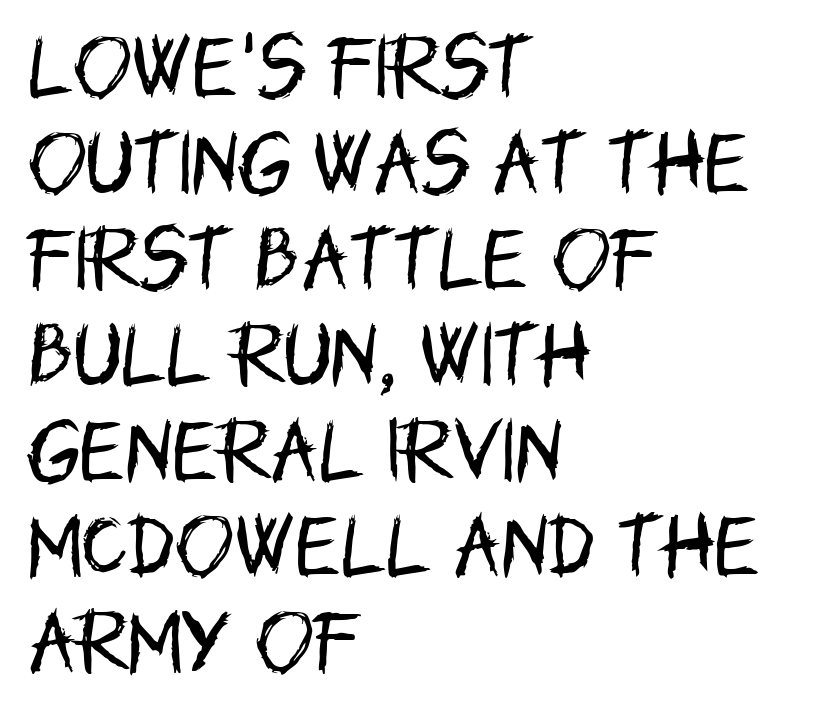
{"serif": "no", "italic": "no", "bold": "no", "weight": "regular", "width": "condensed", "stroke_contrast": "low", "x_height": "large", "monospaced": "no", "underline": "no", "align": "left", "line_spacing": "normal", "line_spacing_ratio": 1.37, "letter_spacing": "normal", "letter_spacing_em": 0.0, "glyph_px": 70}
